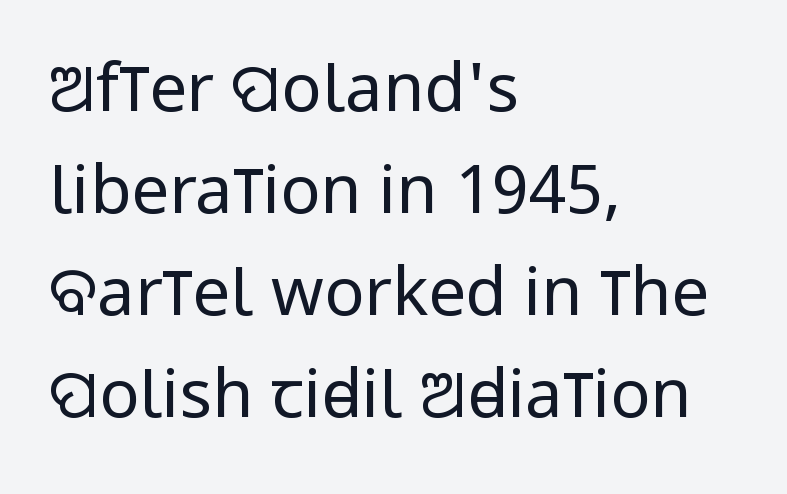
Q: Is the text bold? A: No.
Q: Is the text italic (slanted)? A: No, it is upright.
Q: Is the typeface a serif or a sans-serif typeface? A: Sans-serif.
Q: Is the text underlined? A: No.
Q: How is the paragraph aligned? A: Left-aligned.
Q: Is the spacing between letters normal or unusually wide? A: Normal.
Q: Is the spacing between lines tight, normal or loose? A: Normal.
Q: Width (condensed, normal, or wide)? A: Condensed.
Q: Stroke contrast? A: Low.
Q: x-height? A: Large.
Q: Monospaced? A: No.
